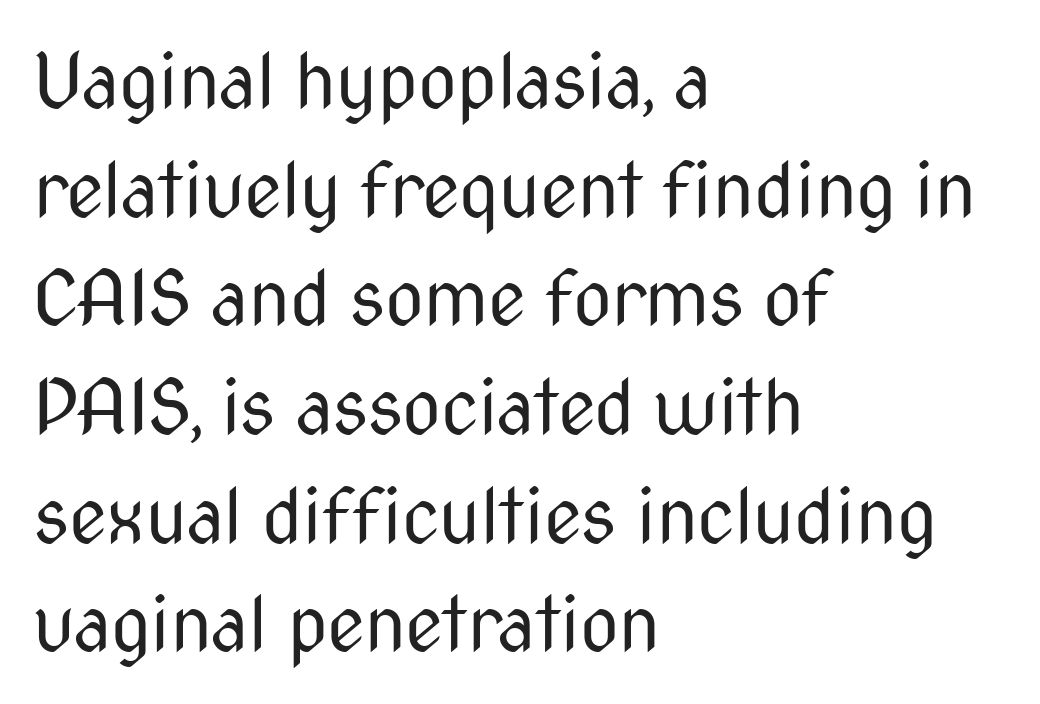
The image shows 76 px regular-weight, condensed sans-serif type, upright; set left-aligned, normal line spacing (1.43x), normal letter spacing, not underlined; medium stroke contrast and a medium x-height.
